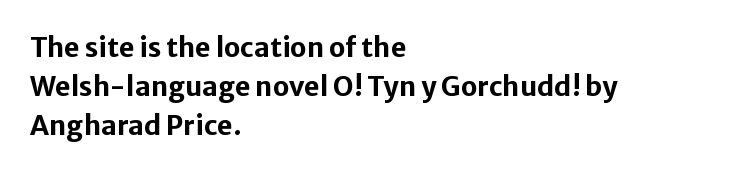
{"italic": "no", "bold": "yes", "underline": "no", "align": "left", "line_spacing": "normal", "line_spacing_ratio": 1.44, "letter_spacing": "normal", "letter_spacing_em": 0.0, "glyph_px": 27}
